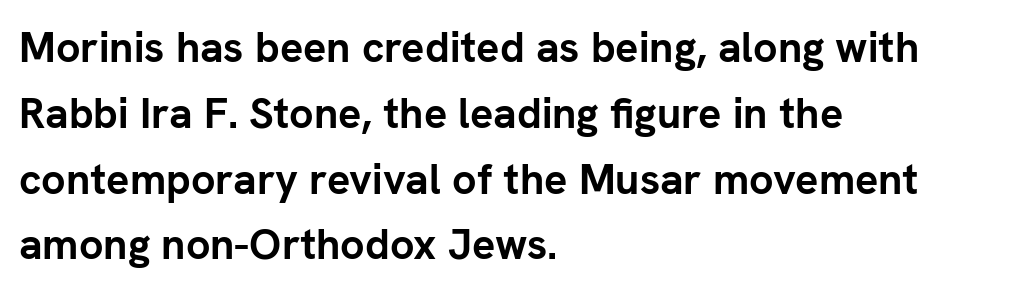
{"serif": "no", "italic": "no", "bold": "yes", "weight": "semibold", "width": "normal", "stroke_contrast": "low", "x_height": "medium", "monospaced": "no", "underline": "no", "align": "left", "line_spacing": "normal", "line_spacing_ratio": 1.53, "letter_spacing": "normal", "letter_spacing_em": 0.0, "glyph_px": 43}
